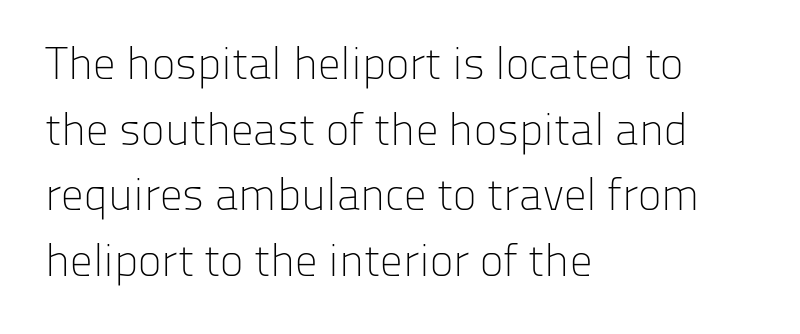
{"serif": "no", "italic": "no", "bold": "no", "weight": "light", "width": "normal", "stroke_contrast": "low", "x_height": "medium", "monospaced": "no", "underline": "no", "align": "left", "line_spacing": "normal", "line_spacing_ratio": 1.46, "letter_spacing": "normal", "letter_spacing_em": 0.0, "glyph_px": 45}
